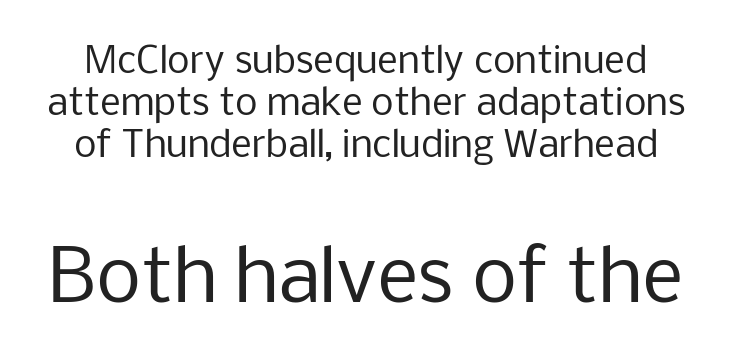
{"serif": "no", "italic": "no", "bold": "no", "weight": "regular", "width": "normal", "stroke_contrast": "low", "x_height": "medium", "monospaced": "no", "underline": "no", "line_spacing_ratio": 1.17, "letter_spacing": "normal", "letter_spacing_em": 0.0, "larger_block": "second", "size_ratio": 2.0, "glyph_px": 72}
